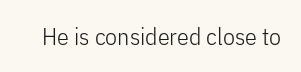
The image shows 24 px text type, upright; set normal letter spacing, not underlined.
